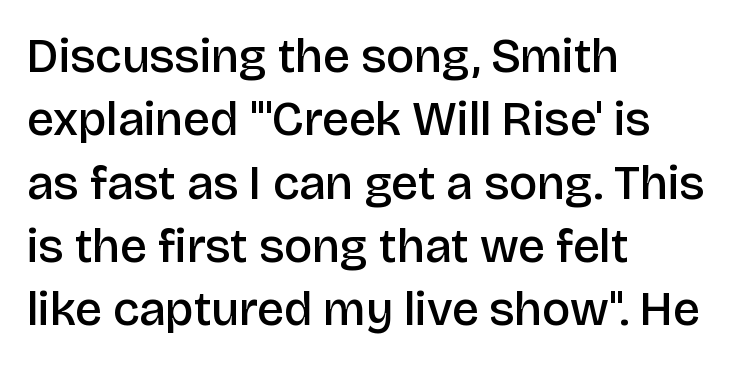
{"serif": "no", "italic": "no", "bold": "semi", "weight": "semibold", "width": "normal", "stroke_contrast": "low", "x_height": "large", "monospaced": "no", "underline": "no", "align": "left", "line_spacing": "normal", "line_spacing_ratio": 1.32, "letter_spacing": "normal", "letter_spacing_em": 0.0, "glyph_px": 48}
